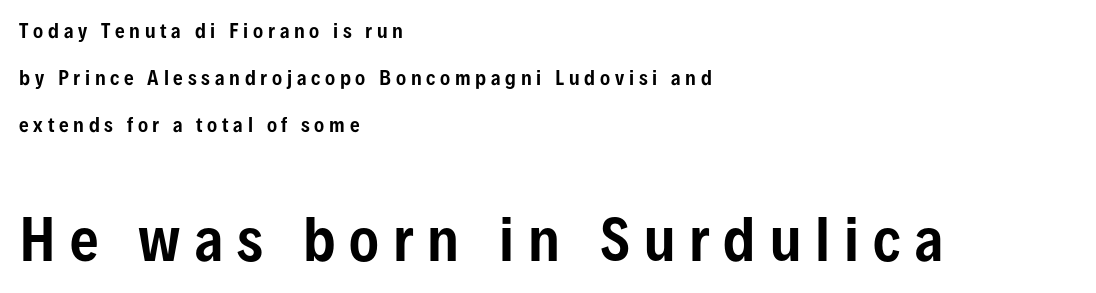
{"serif": "no", "italic": "no", "width": "condensed", "stroke_contrast": "low", "x_height": "medium", "monospaced": "no", "underline": "no", "align": "left", "line_spacing": "loose", "line_spacing_ratio": 2.47, "letter_spacing": "wide", "letter_spacing_em": 0.25, "larger_block": "second", "size_ratio": 2.95, "glyph_px": 56}
